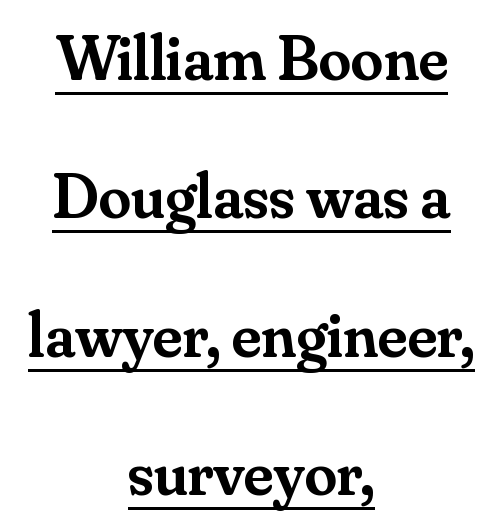
{"serif": "yes", "italic": "no", "bold": "semi", "weight": "semibold", "width": "normal", "stroke_contrast": "medium", "x_height": "small", "monospaced": "no", "underline": "yes", "align": "center", "line_spacing": "loose", "line_spacing_ratio": 2.13, "letter_spacing": "normal", "letter_spacing_em": 0.0, "glyph_px": 65}
